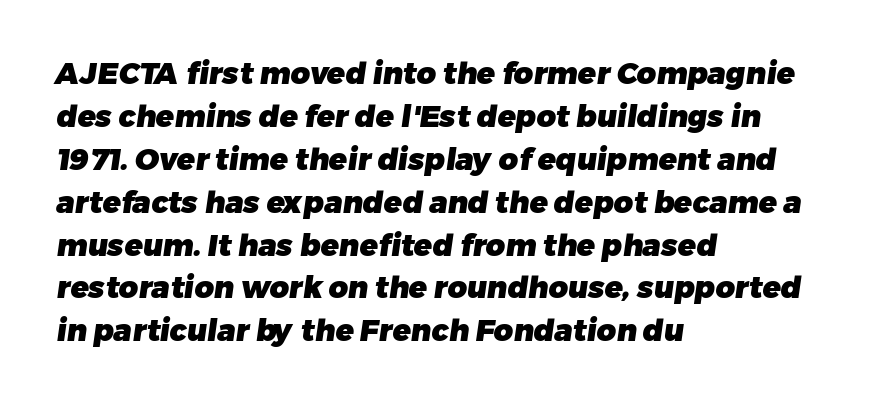
Caption: standard tracking, unaltered. Is this a fixed-width face? No — the glyphs have proportional, varying widths. Bold? Absolutely — the strokes are thick and heavy. The foot of each line stays bare and open. I'd call this a sans setting — the letters go barefoot.
